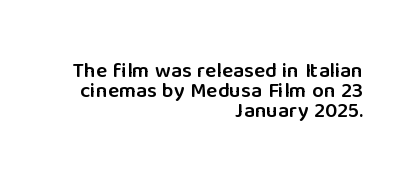
Rule under the text: the space is simply empty. The lettering stays uniformly vertical, giving the passage a roman look. Line ends are locked; line starts wander. No extra tracking has been applied to these lines. Compared with typical paragraphs, the rows here are closer together. This is moderately heavy type, rendered in semibold.
